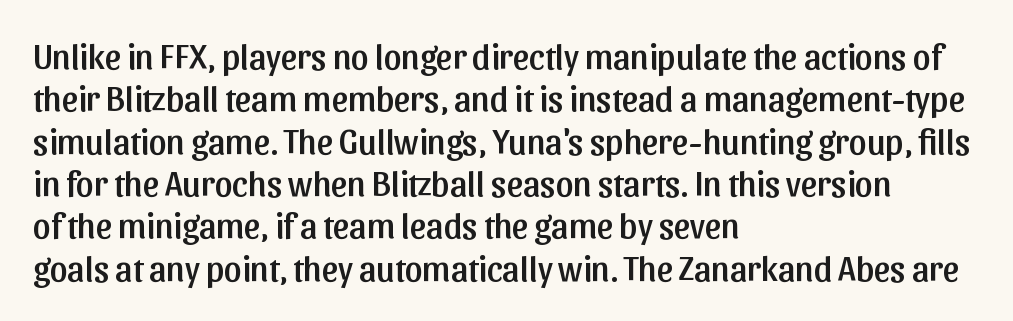
{"serif": "no", "italic": "no", "width": "normal", "stroke_contrast": "low", "x_height": "medium", "monospaced": "no", "underline": "no", "align": "left", "line_spacing_ratio": 1.21, "letter_spacing": "normal", "letter_spacing_em": 0.0, "glyph_px": 35}
